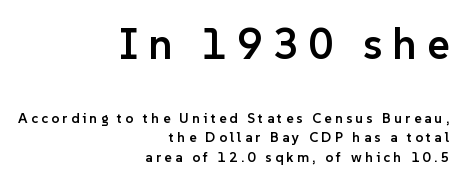
{"serif": "no", "italic": "no", "bold": "semi", "weight": "semibold", "width": "normal", "stroke_contrast": "low", "x_height": "medium", "monospaced": "no", "underline": "no", "align": "right", "line_spacing": "normal", "line_spacing_ratio": 1.37, "letter_spacing": "wide", "letter_spacing_em": 0.23, "larger_block": "first", "size_ratio": 3.07, "glyph_px": 43}
